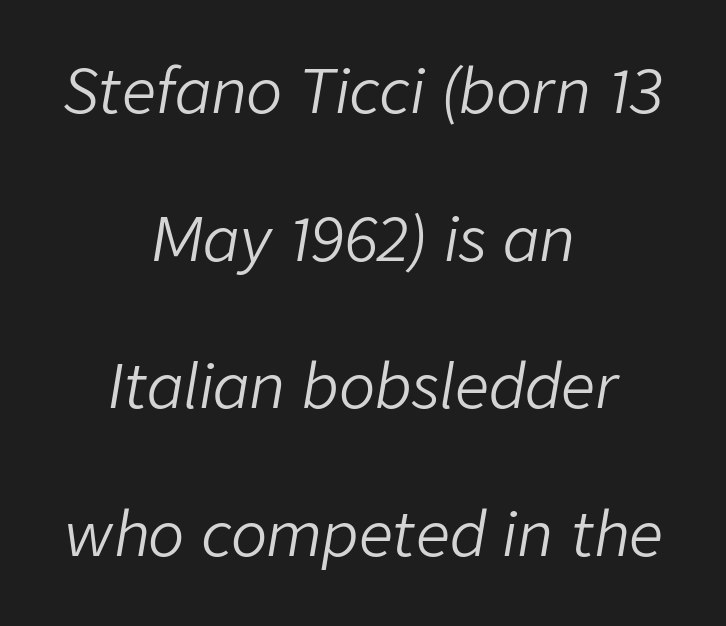
The image shows 60 px light type, italic (leaning right); set centered, loose line spacing (2.46x), normal letter spacing, not underlined; low stroke contrast and a medium x-height.
